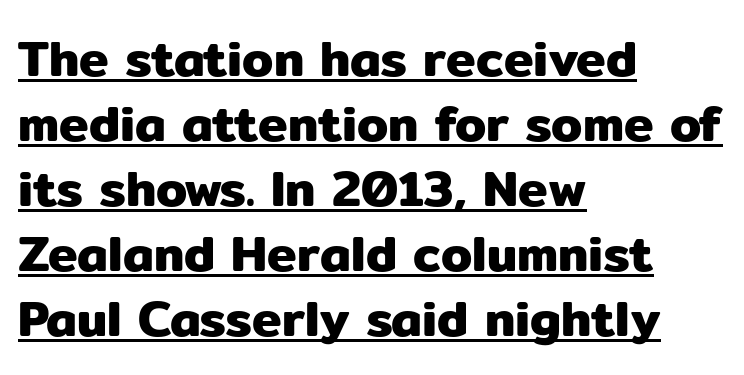
Spacing between characters is what you'd get straight out of the box. Caption: lettering with a line underneath. Compared with typical paragraphs, the rows here are spaced about the same. Rendered with straight, roman letterforms. Look at the bottom of the vertical strokes: they stop flat, with no serifs. The text block is weighted toward the left margin, trailing off unevenly rightward.
